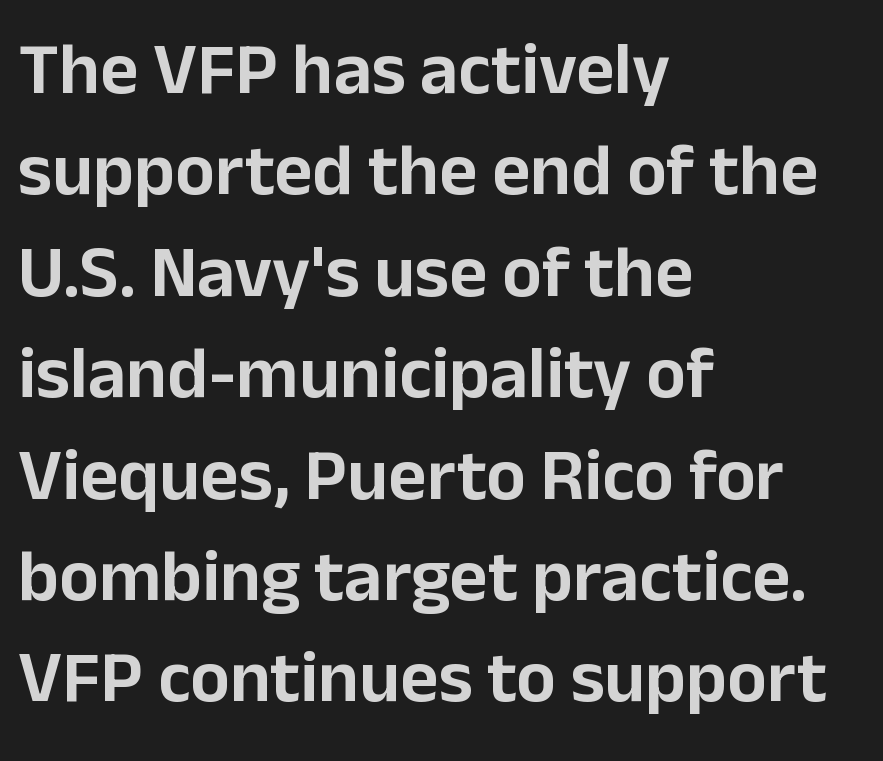
A typesetter would call this proportional, since set widths differ per character. Every stem runs plumb, perpendicular to the baseline. What stands out about the letter spacing? Nothing — it is the standard amount. Lines of text with bare space underneath. In CSS terms this would be text-align: left. I'd call this a sans setting — the letters go barefoot.
